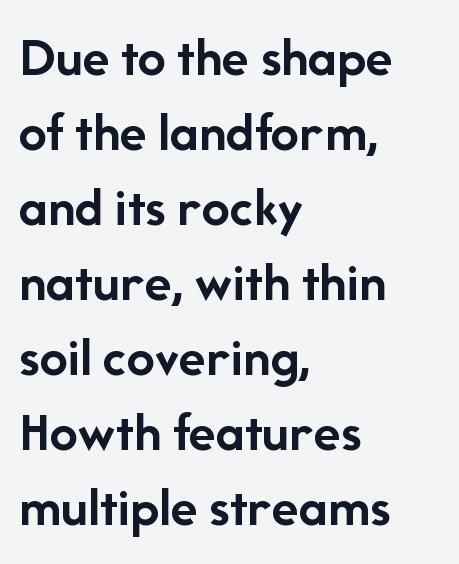
Q: Is the text bold? A: Yes.
Q: Is the text italic (slanted)? A: No, it is upright.
Q: Is the typeface a serif or a sans-serif typeface? A: Sans-serif.
Q: Is the text underlined? A: No.
Q: How is the paragraph aligned? A: Left-aligned.
Q: Is the spacing between letters normal or unusually wide? A: Normal.
Q: Is the spacing between lines tight, normal or loose? A: Normal.
Q: Width (condensed, normal, or wide)? A: Normal.
Q: Stroke contrast? A: Low.
Q: x-height? A: Medium.
Q: Monospaced? A: No.
